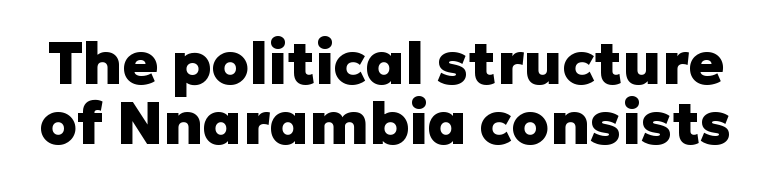
{"serif": "no", "italic": "no", "bold": "yes", "weight": "heavy", "width": "normal", "stroke_contrast": "low", "x_height": "medium", "monospaced": "no", "underline": "no", "line_spacing": "tight", "line_spacing_ratio": 1.02, "letter_spacing": "normal", "letter_spacing_em": 0.0, "glyph_px": 59}
